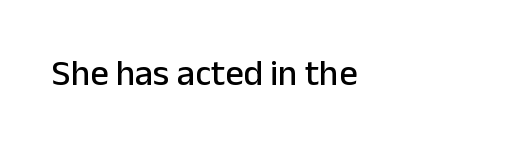
{"serif": "no", "italic": "no", "width": "normal", "stroke_contrast": "low", "x_height": "medium", "monospaced": "no", "underline": "no", "letter_spacing": "normal", "letter_spacing_em": 0.0, "glyph_px": 36}
